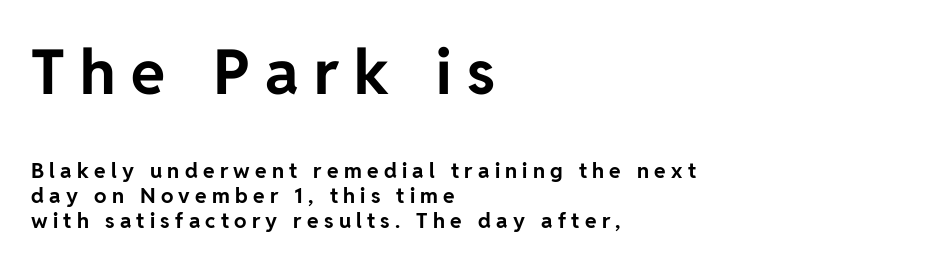
This sample has the flowing, uneven cadence of proportional lettering. The passage shown begins with its larger block and ends with its smaller one. The face used here has the dense, thick strokes of a bold. Check the space under the baseline: it is left empty. The letters stand upright; this is a roman face.
